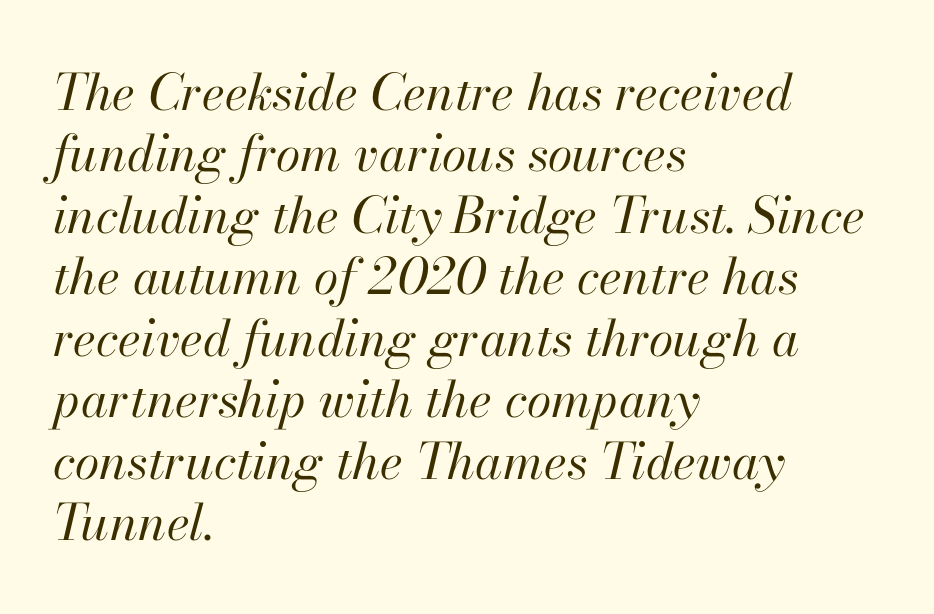
This sample is left-justified, so line endings fall wherever the words run out. A quiet, ordinary-to-light weight characterises the typeface. The lettering tilts uniformly, giving the passage an italic look. Letter spacing: default. These lines are rendered in a variable-pitch font. Glance below the letters and you will spot only blank space.
